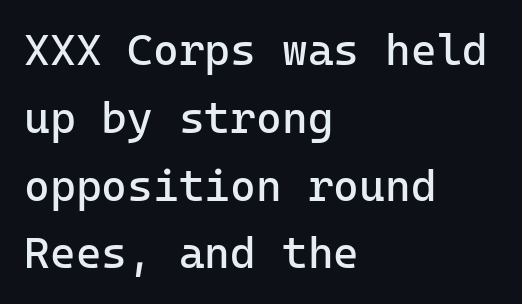
Ink coverage per letter is moderate at most. Anything drawn beneath the words? Only blank space. Nothing unusual about the tracking: characters are spaced as the font intends. This sample keeps an unexceptional amount of space between lines.
